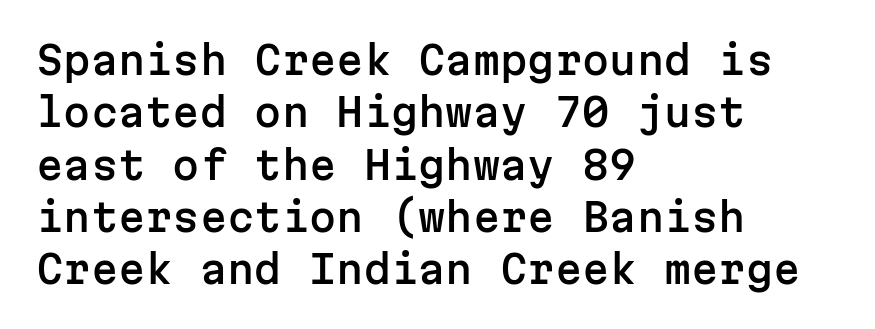
The rows are spaced the way most documents space them. Nothing sits at the stroke ends, so this counts as sans-serif. The specimen omits any rule beneath the text block's lines. Note the uniform advance width — an 'i' takes as much space as an 'm'. Characters follow at the spacing the type designer built in.
